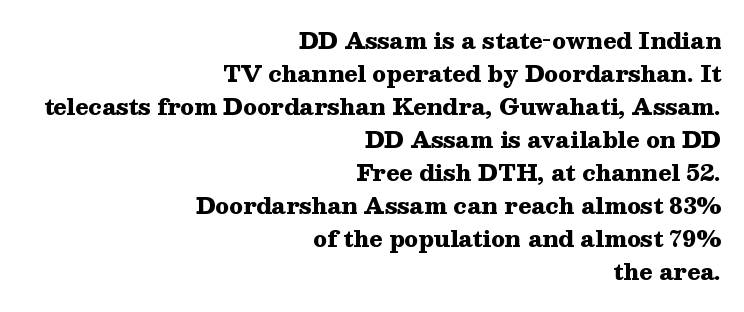
{"italic": "no", "bold": "yes", "underline": "no", "align": "right", "line_spacing": "normal", "line_spacing_ratio": 1.5, "letter_spacing": "normal", "letter_spacing_em": 0.0, "glyph_px": 22}
